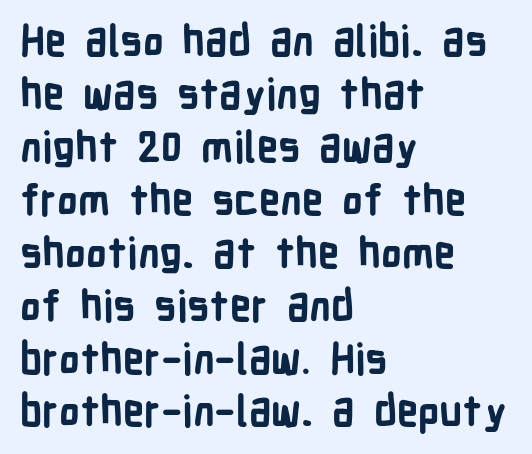
The image shows 42 px bold, condensed sans-serif type, upright; set left-aligned, normal line spacing (1.26x), normal letter spacing, not underlined; low stroke contrast and a medium x-height.
